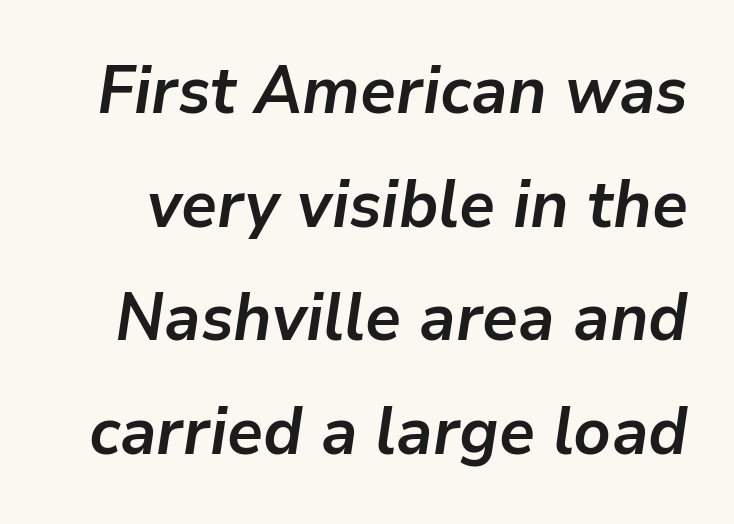
Q: Is the text bold? A: Yes.
Q: Is the text italic (slanted)? A: Yes, it leans right by about 9 degrees.
Q: Is the text underlined? A: No.
Q: Is the spacing between letters normal or unusually wide? A: Normal.
Q: Width (condensed, normal, or wide)? A: Normal.
Q: Stroke contrast? A: Low.
Q: x-height? A: Medium.
Q: Monospaced? A: No.
